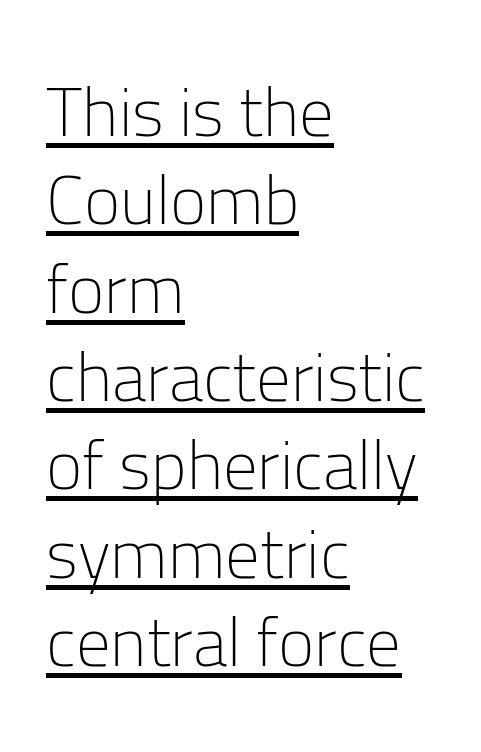
Students, observe the line beneath the letters — that is underlining. Regarding serifs, this sample does without them. The leading is moderate, giving the passage an even texture. Here the designer chose a conventional face with non-uniform glyph widths. The typeface has the unassuming heft of standard copy or less.
